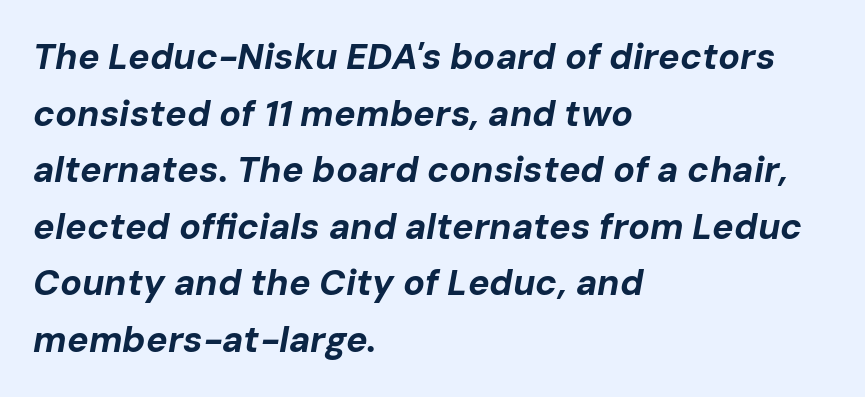
The image shows 36 px bold type, italic (leaning right); set left-aligned, normal line spacing (1.57x), normal letter spacing, not underlined; low stroke contrast and a medium x-height.
